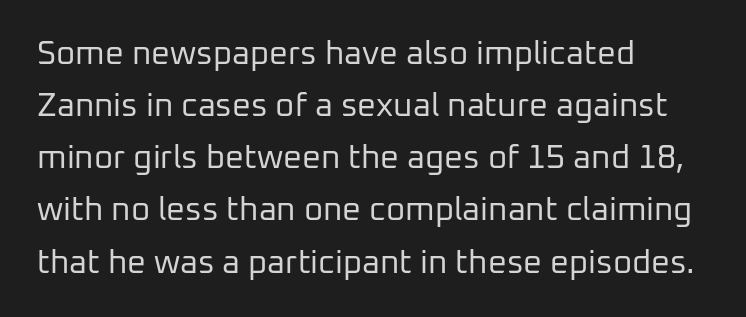
{"serif": "no", "italic": "no", "bold": "no", "weight": "regular", "width": "normal", "stroke_contrast": "low", "x_height": "medium", "monospaced": "no", "underline": "no", "align": "left", "line_spacing": "normal", "line_spacing_ratio": 1.58, "letter_spacing": "normal", "letter_spacing_em": 0.0, "glyph_px": 33}
